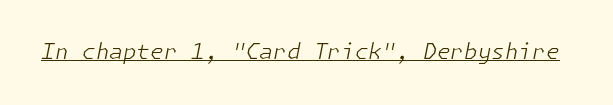
Q: Is the text bold? A: No.
Q: Is the text italic (slanted)? A: Yes, it leans right by about 11 degrees.
Q: Is the text underlined? A: Yes.
Q: Is the spacing between letters normal or unusually wide? A: Normal.
